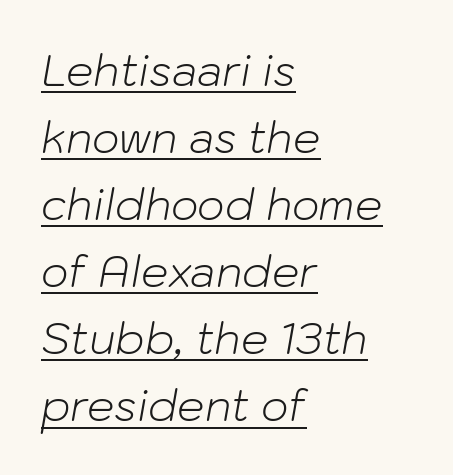
Varying glyph widths throughout — classic text-font behaviour. Weight: not bold — regular or lighter. This rendering uses left alignment, leaving the right contour irregular. Rendered with sloped, italic letterforms.
